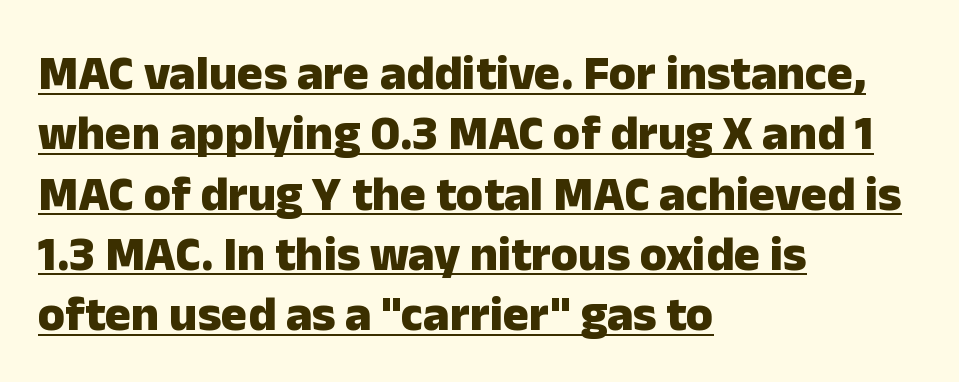
{"serif": "no", "italic": "no", "bold": "yes", "weight": "heavy", "width": "normal", "stroke_contrast": "low", "x_height": "medium", "monospaced": "no", "underline": "yes", "align": "left", "line_spacing_ratio": 1.23, "letter_spacing": "normal", "letter_spacing_em": 0.0, "glyph_px": 49}
